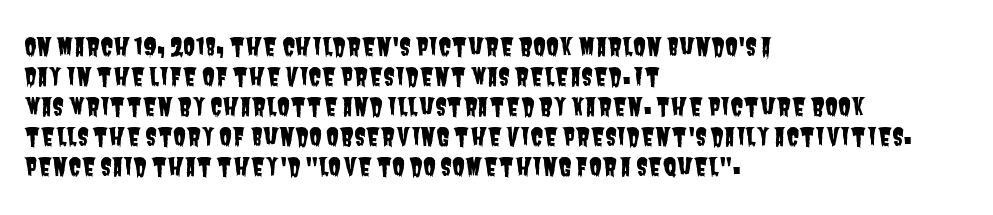
The image shows 24 px text type; set left-aligned, normal line spacing (1.25x), normal letter spacing, not underlined.
